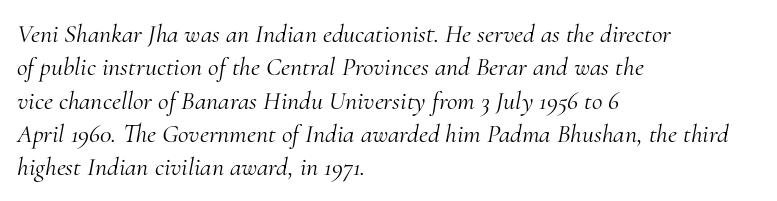
Decoration check: the copy has no underline. Regular leading. Leftover space on each line is placed entirely after the last word. Standard letterfit; no display-style spreading of the glyphs. The axis of the letterforms is tilted away from vertical.
